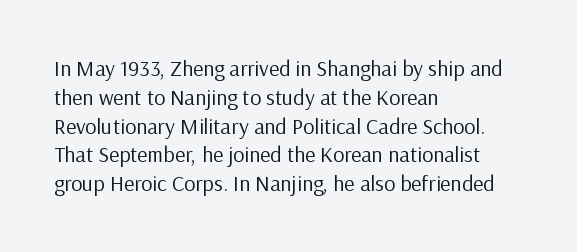
{"italic": "no", "bold": "no", "underline": "no", "align": "left", "line_spacing": "normal", "line_spacing_ratio": 1.31, "letter_spacing": "normal", "letter_spacing_em": 0.0, "glyph_px": 22}
